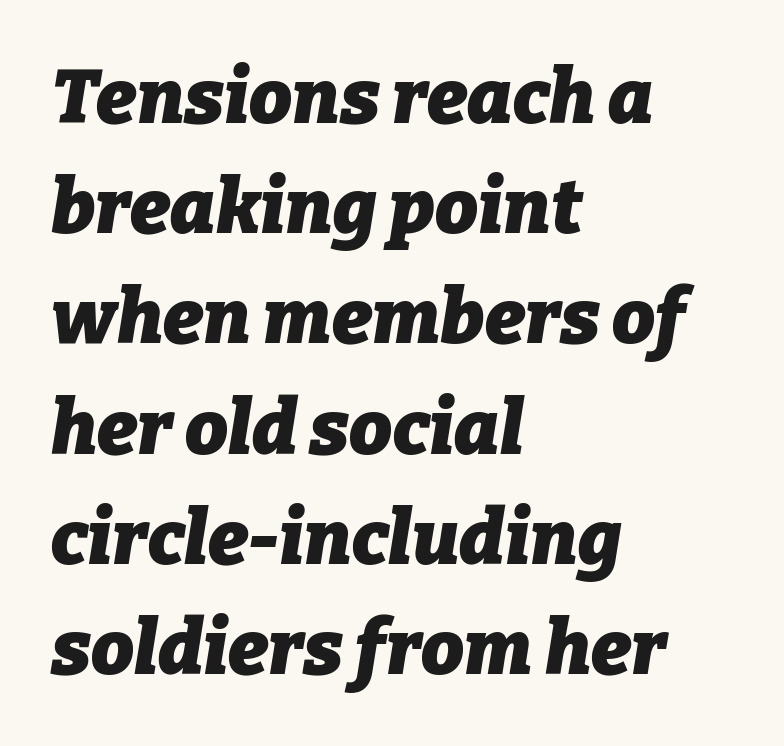
Q: Is the text bold? A: Yes.
Q: Is the text italic (slanted)? A: Yes, it leans right by about 9 degrees.
Q: Is the text underlined? A: No.
Q: How is the paragraph aligned? A: Left-aligned.
Q: Is the spacing between letters normal or unusually wide? A: Normal.
Q: Is the spacing between lines tight, normal or loose? A: Normal.
Q: Width (condensed, normal, or wide)? A: Normal.
Q: Stroke contrast? A: Low.
Q: x-height? A: Medium.
Q: Monospaced? A: No.
